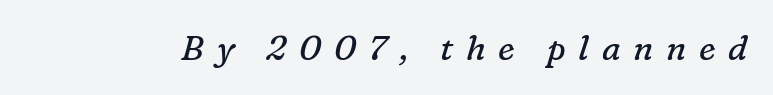
{"serif": "yes", "italic": "yes", "lean": "right", "slant_degrees": 16, "bold": "no", "weight": "regular", "width": "normal", "stroke_contrast": "low", "x_height": "medium", "monospaced": "no", "underline": "no", "letter_spacing": "wide", "letter_spacing_em": 0.37, "glyph_px": 34}
